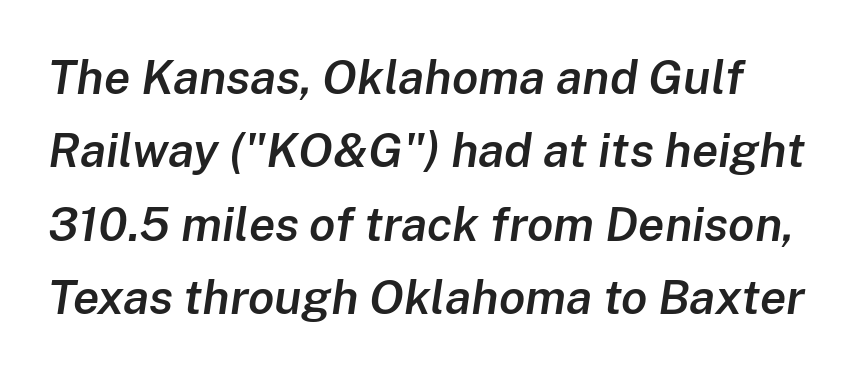
{"italic": "yes", "lean": "right", "slant_degrees": 8, "bold": "semi", "weight": "semibold", "width": "normal", "stroke_contrast": "low", "x_height": "medium", "monospaced": "no", "underline": "no", "line_spacing": "normal", "line_spacing_ratio": 1.53, "letter_spacing": "normal", "letter_spacing_em": 0.0, "glyph_px": 48}
